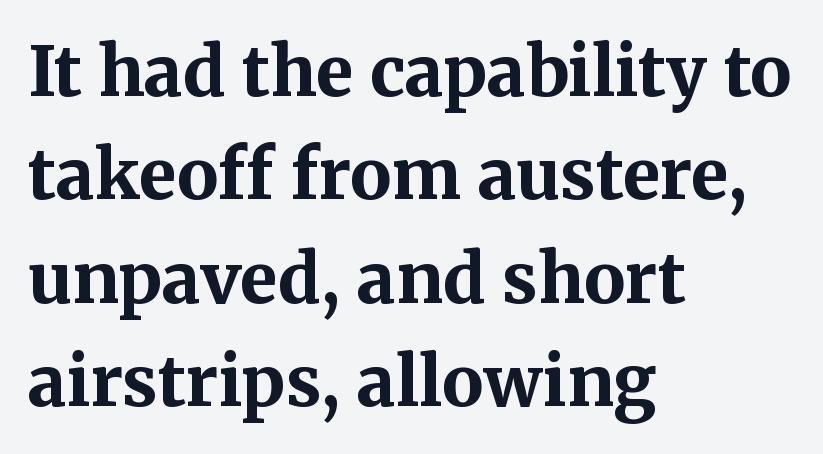
The image shows 69 px bold serif type, upright; set left-aligned, normal line spacing (1.5x), normal letter spacing, not underlined; medium stroke contrast and a medium x-height.
